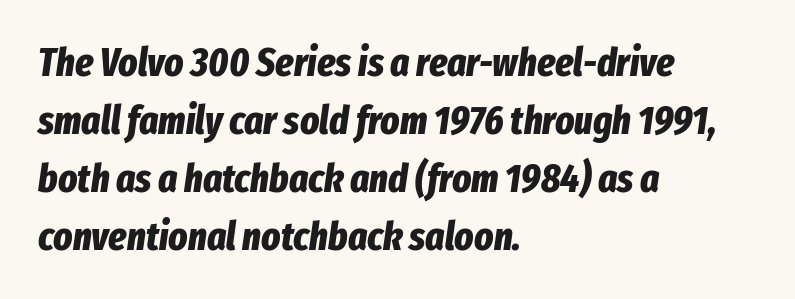
Q: Is the text bold? A: Yes.
Q: Is the text italic (slanted)? A: Yes, it leans right by about 8 degrees.
Q: Is the text underlined? A: No.
Q: How is the paragraph aligned? A: Left-aligned.
Q: Is the spacing between letters normal or unusually wide? A: Normal.
Q: Is the spacing between lines tight, normal or loose? A: Normal.
Q: Width (condensed, normal, or wide)? A: Condensed.
Q: Stroke contrast? A: Low.
Q: x-height? A: Medium.
Q: Monospaced? A: No.
